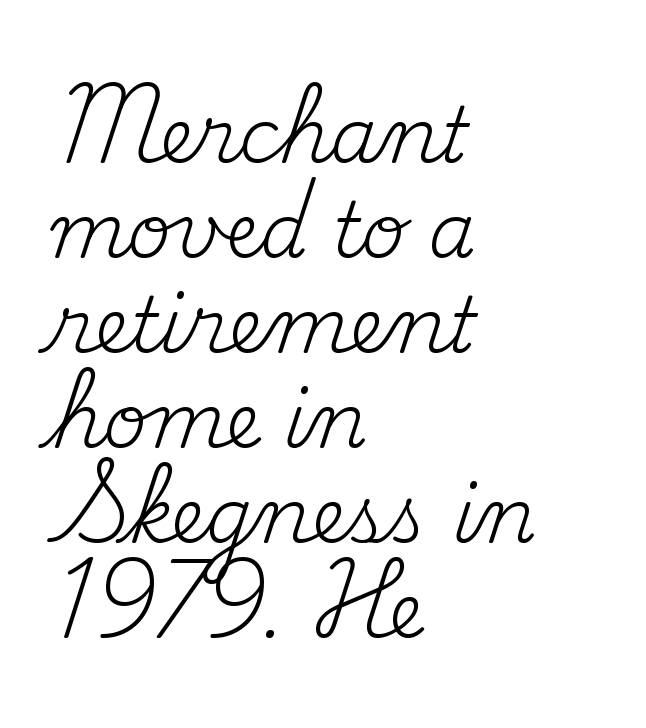
Q: Is the text bold? A: No.
Q: Is the text italic (slanted)? A: Yes.
Q: Is the typeface a serif or a sans-serif typeface? A: Serif.
Q: Is the text underlined? A: No.
Q: How is the paragraph aligned? A: Left-aligned.
Q: Is the spacing between letters normal or unusually wide? A: Normal.
Q: Is the spacing between lines tight, normal or loose? A: Normal.
Q: Width (condensed, normal, or wide)? A: Normal.
Q: Stroke contrast? A: Medium.
Q: x-height? A: Small.
Q: Monospaced? A: No.
